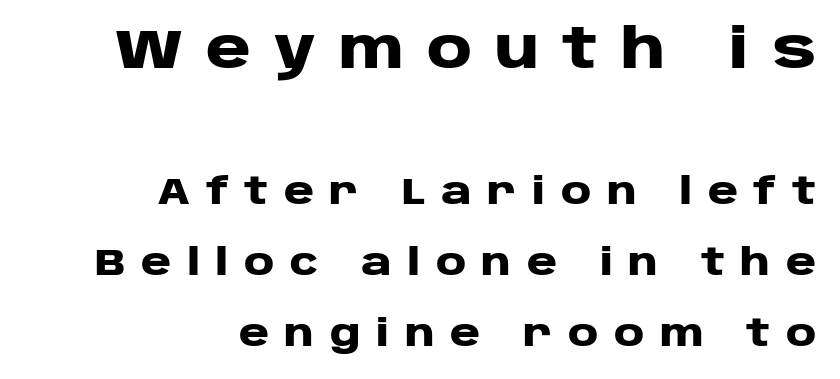
The image shows 55 px heavy, wide sans-serif type, upright; set right-aligned, loose line spacing (1.92x), unusually wide letter spacing (+0.42 em), not underlined; the first (top) block is 1.49x larger; low stroke contrast and a large x-height.
